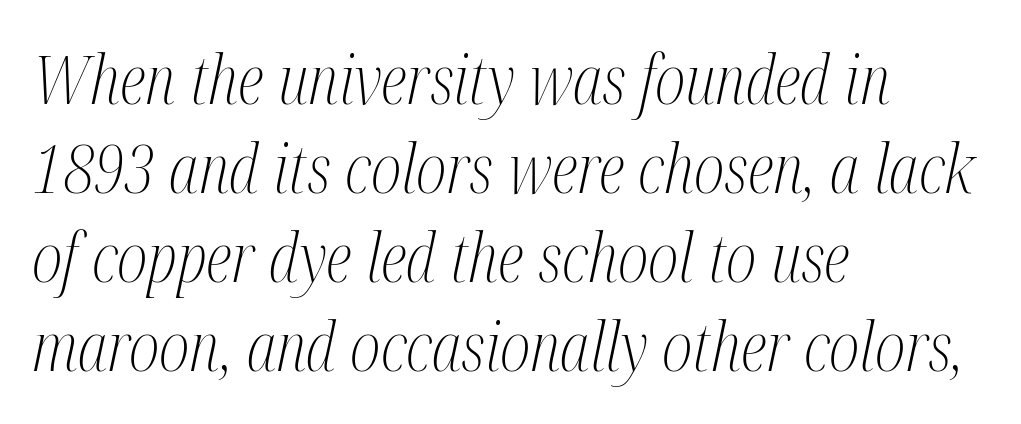
Each letter keeps its own natural width here, so spacing adapts to shape. No extra tracking has been applied to these lines. The letters are slanted; this is an italic face. The strip under each line holds only bare page.
